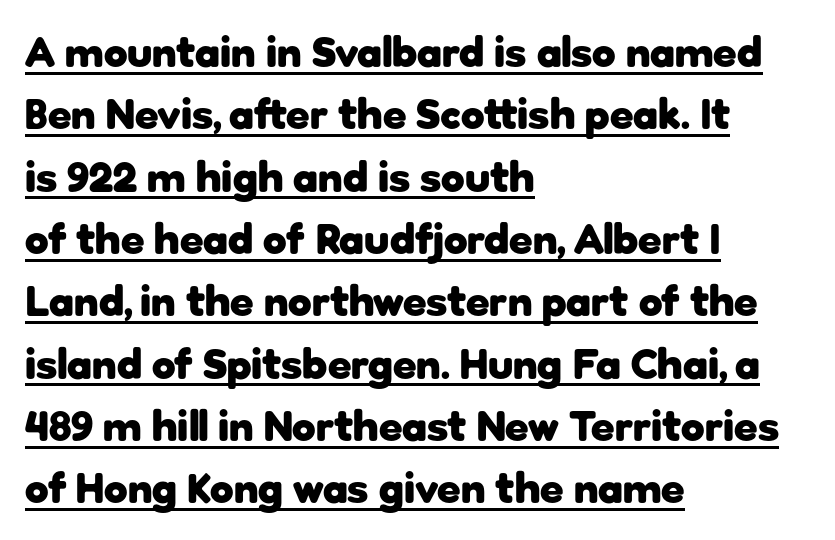
{"serif": "no", "italic": "no", "bold": "yes", "weight": "heavy", "width": "normal", "stroke_contrast": "low", "x_height": "medium", "monospaced": "no", "underline": "yes", "align": "left", "line_spacing": "normal", "line_spacing_ratio": 1.45, "letter_spacing": "normal", "letter_spacing_em": 0.0, "glyph_px": 43}
